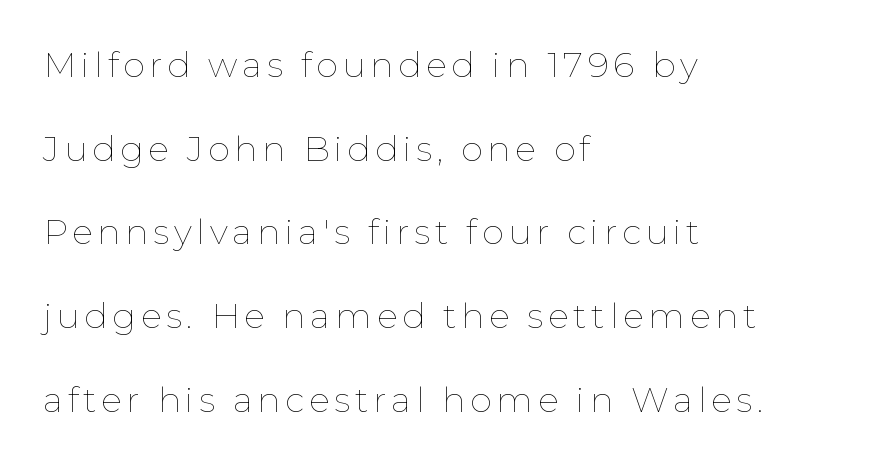
Q: Is the text bold? A: No.
Q: Is the text italic (slanted)? A: No, it is upright.
Q: Is the text underlined? A: No.
Q: How is the paragraph aligned? A: Left-aligned.
Q: Is the spacing between lines tight, normal or loose? A: Loose.
Q: Width (condensed, normal, or wide)? A: Normal.
Q: Stroke contrast? A: Low.
Q: x-height? A: Medium.
Q: Monospaced? A: No.
